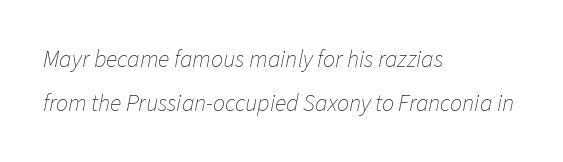
Lines of text with bare space underneath. No letter is thick-stroked: the sample isn't bold. You can tell it's italic because the verticals aren't actually vertical. Spacing between characters is what you'd get straight out of the box. The passage is arranged the way most books set body copy — flush left.
